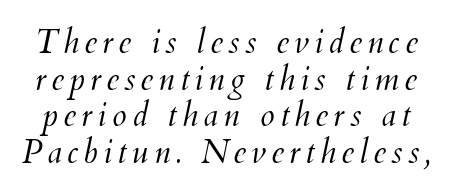
Q: Is the text bold? A: No.
Q: Is the text italic (slanted)? A: Yes, it leans right by about 12 degrees.
Q: Is the text underlined? A: No.
Q: Is the spacing between lines tight, normal or loose? A: Tight.
Q: Width (condensed, normal, or wide)? A: Normal.
Q: Stroke contrast? A: Medium.
Q: x-height? A: Small.
Q: Monospaced? A: No.
